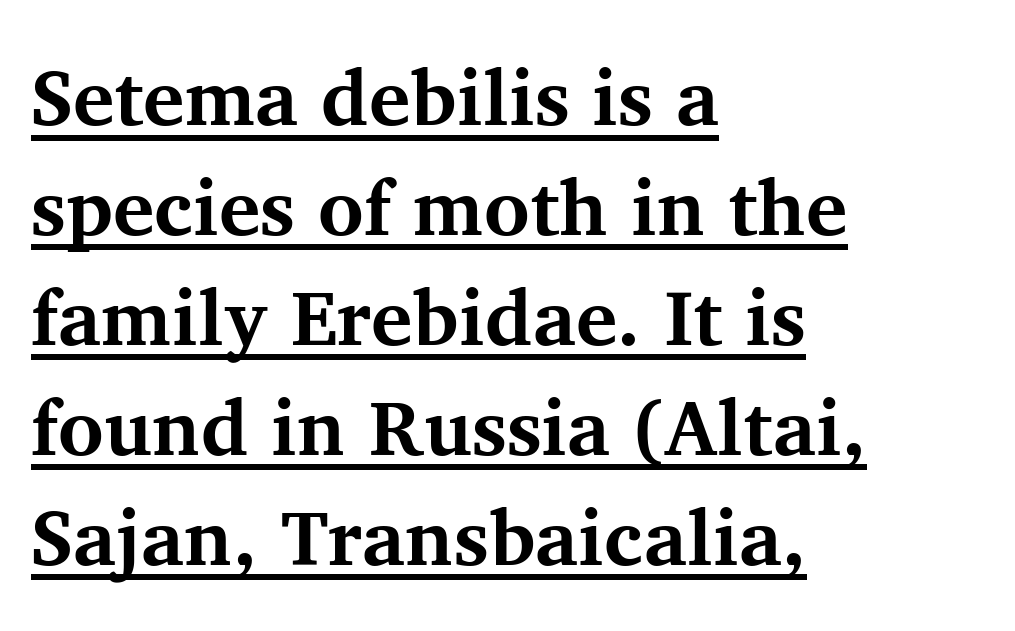
{"serif": "yes", "italic": "no", "bold": "yes", "weight": "bold", "width": "normal", "stroke_contrast": "medium", "x_height": "medium", "monospaced": "no", "underline": "yes", "align": "left", "line_spacing": "normal", "line_spacing_ratio": 1.41, "letter_spacing": "normal", "letter_spacing_em": 0.0, "glyph_px": 78}
